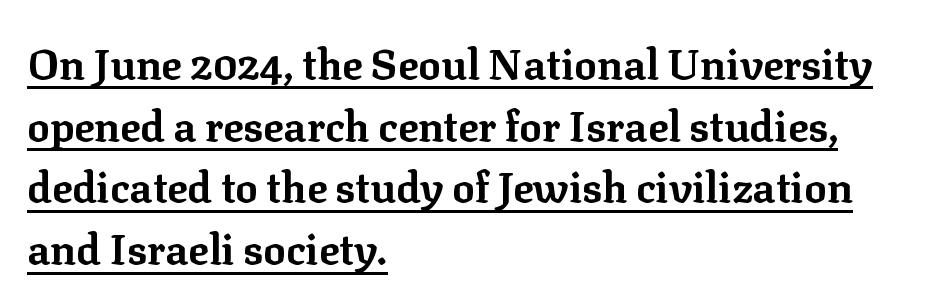
{"serif": "yes", "italic": "no", "bold": "yes", "weight": "bold", "width": "normal", "stroke_contrast": "low", "x_height": "medium", "monospaced": "no", "underline": "yes", "align": "left", "line_spacing": "normal", "line_spacing_ratio": 1.47, "letter_spacing": "normal", "letter_spacing_em": 0.0, "glyph_px": 42}
